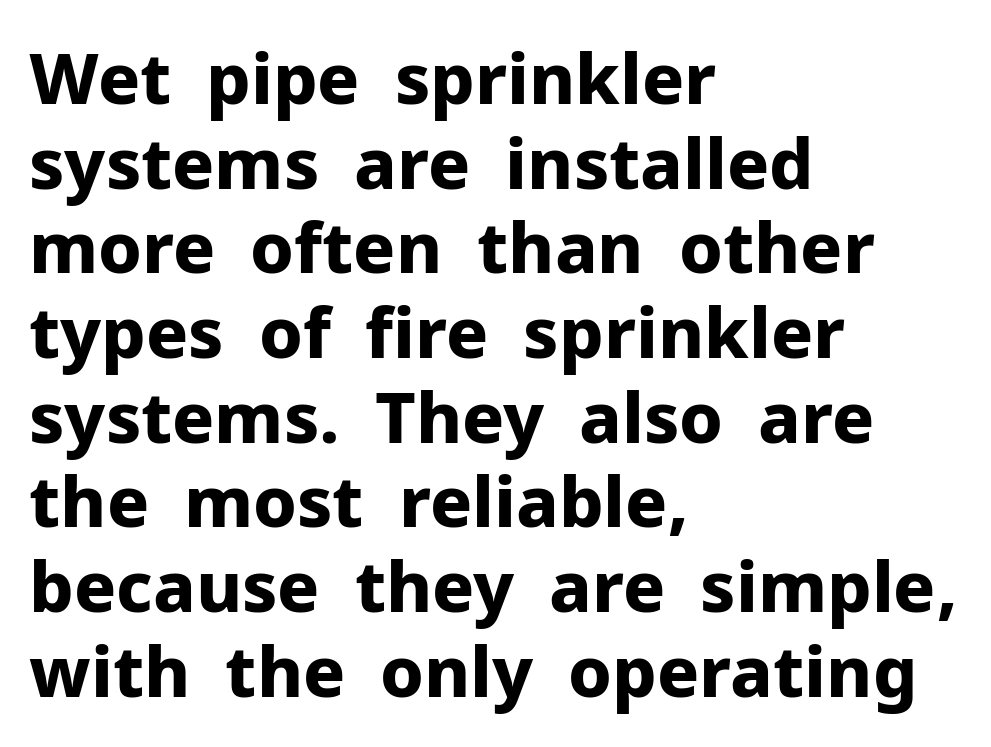
The image shows 70 px bold sans-serif type, upright; set left-aligned, line spacing 1.21x, normal letter spacing, not underlined; low stroke contrast and a medium x-height.
